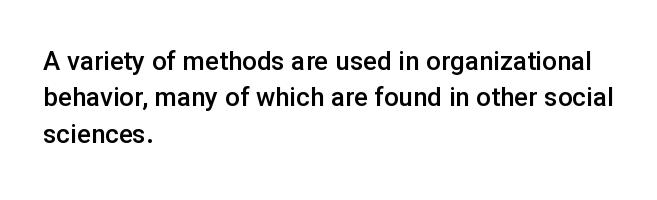
Each glyph is drawn with semibold strokes, heavier than normal yet not fully bold. Each word holds together tightly as a unit, with standard inter-letter gaps. These lines sit exactly where default settings would place them. Every row of glyphs begins at an identical x-position on the left.
